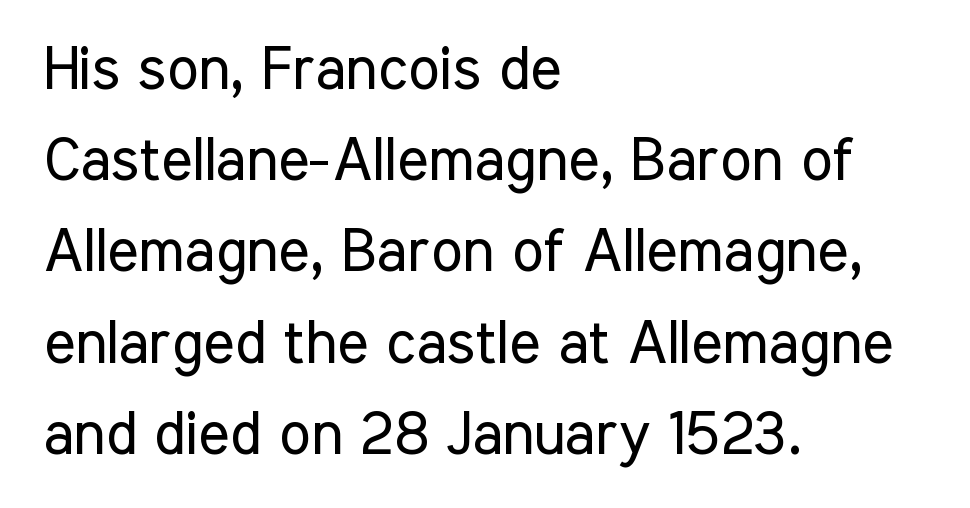
{"serif": "no", "italic": "no", "bold": "no", "weight": "regular", "width": "condensed", "stroke_contrast": "low", "x_height": "medium", "monospaced": "no", "underline": "no", "align": "left", "line_spacing": "normal", "line_spacing_ratio": 1.52, "letter_spacing": "normal", "letter_spacing_em": 0.0, "glyph_px": 60}
